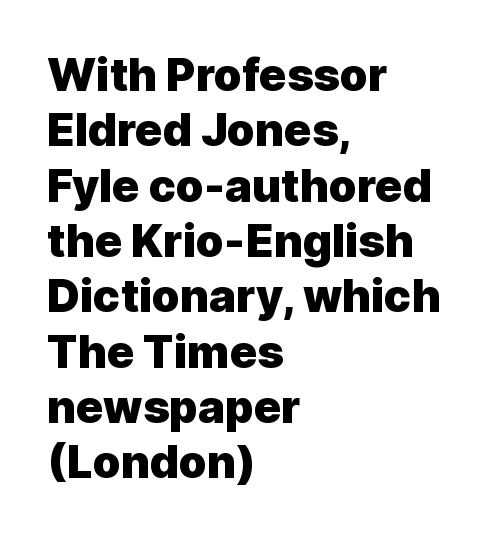
The image shows 45 px heavy sans-serif type, upright; set left-aligned, line spacing 1.23x, normal letter spacing, not underlined; a medium x-height.
